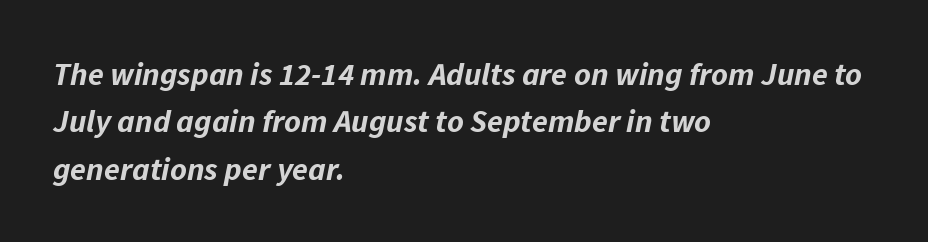
Q: Is the text bold? A: Yes.
Q: Is the text italic (slanted)? A: Yes, it leans right by about 11 degrees.
Q: Is the text underlined? A: No.
Q: How is the paragraph aligned? A: Left-aligned.
Q: Is the spacing between letters normal or unusually wide? A: Normal.
Q: Is the spacing between lines tight, normal or loose? A: Normal.
Q: Width (condensed, normal, or wide)? A: Normal.
Q: Stroke contrast? A: Low.
Q: x-height? A: Medium.
Q: Monospaced? A: No.
